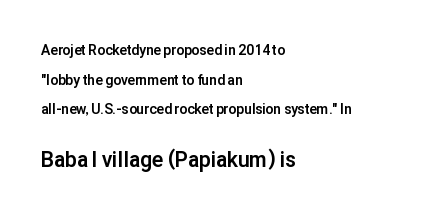
Q: Is the text bold? A: Yes.
Q: Is the text italic (slanted)? A: No, it is upright.
Q: Is the text underlined? A: No.
Q: How is the paragraph aligned? A: Left-aligned.
Q: Is the spacing between letters normal or unusually wide? A: Normal.
Q: Is the spacing between lines tight, normal or loose? A: Loose.
Q: Which block of text is set in a larger size, the first (top) or the second (bottom)? A: The second (bottom) one.
